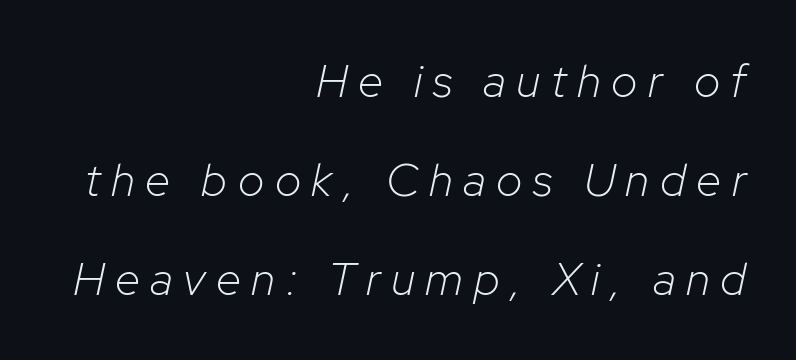
This sample has the flowing, uneven cadence of proportional lettering. These lines stack with their right ends in a neat column. Descenders are the only things crossing below the line. On a weight scale, this lands at 450 or below. Leading: increased.
